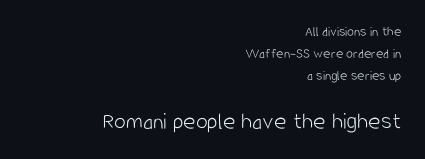
Q: Is the text bold? A: No.
Q: Is the text italic (slanted)? A: No, it is upright.
Q: Is the text underlined? A: No.
Q: How is the paragraph aligned? A: Right-aligned.
Q: Is the spacing between letters normal or unusually wide? A: Normal.
Q: Is the spacing between lines tight, normal or loose? A: Normal.
Q: Which block of text is set in a larger size, the first (top) or the second (bottom)? A: The second (bottom) one.
